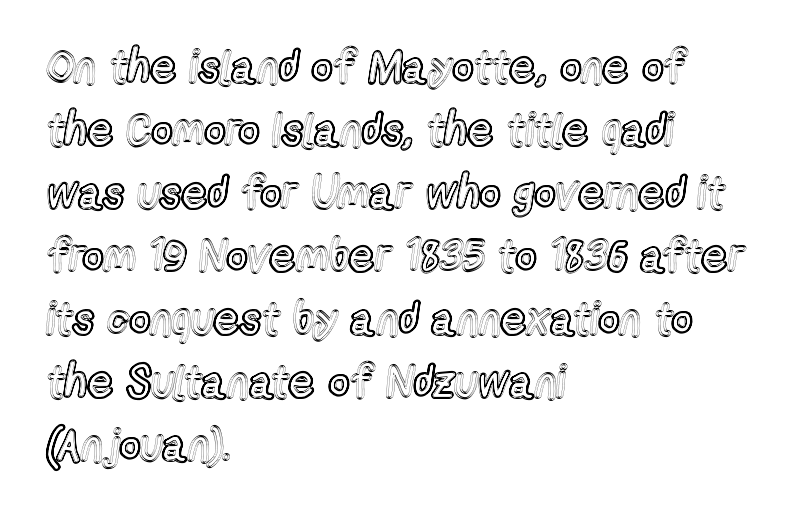
{"width": "condensed", "x_height": "medium", "monospaced": "no", "underline": "no", "align": "left", "line_spacing": "normal", "line_spacing_ratio": 1.4, "letter_spacing": "normal", "letter_spacing_em": 0.0, "glyph_px": 45}
